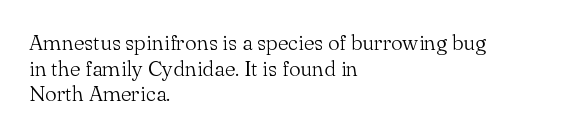
{"italic": "no", "bold": "no", "underline": "no", "align": "left", "line_spacing_ratio": 1.22, "letter_spacing": "normal", "letter_spacing_em": 0.0, "glyph_px": 21}
